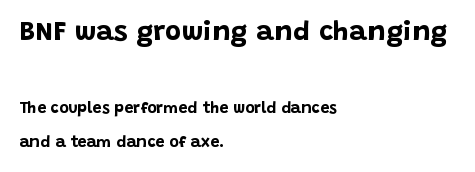
The image shows 28 px bold sans-serif type, upright; set left-aligned, loose line spacing (2.13x), normal letter spacing, not underlined; the first (top) block is 1.75x larger; low stroke contrast and a large x-height.
